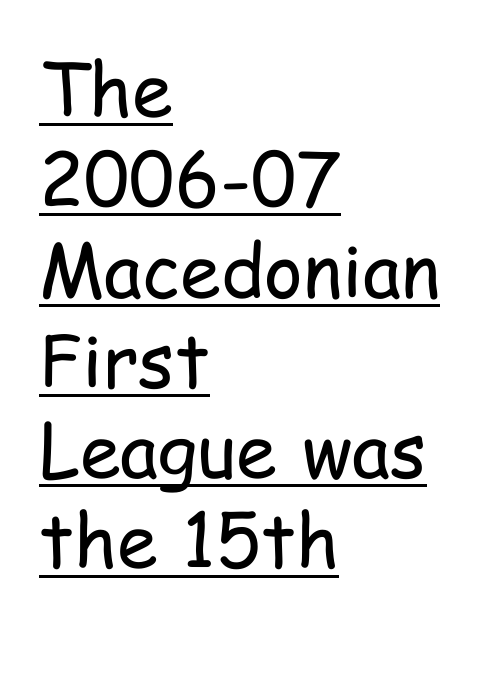
{"serif": "no", "italic": "no", "bold": "no", "weight": "regular", "width": "condensed", "stroke_contrast": "low", "x_height": "medium", "monospaced": "no", "underline": "yes", "align": "left", "line_spacing_ratio": 1.22, "letter_spacing": "normal", "letter_spacing_em": 0.0, "glyph_px": 74}
